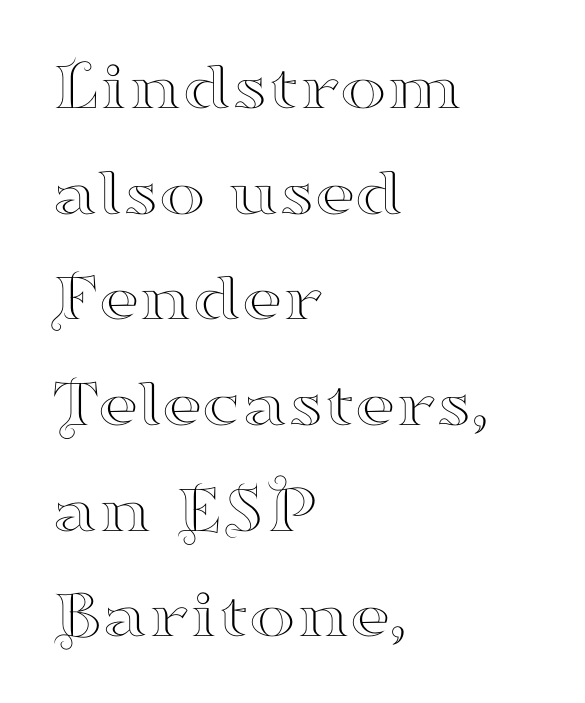
{"serif": "yes", "italic": "no", "width": "wide", "stroke_contrast": "high", "x_height": "small", "monospaced": "no", "underline": "no", "align": "left", "line_spacing": "normal", "line_spacing_ratio": 1.51, "letter_spacing": "normal", "letter_spacing_em": 0.0, "glyph_px": 70}
